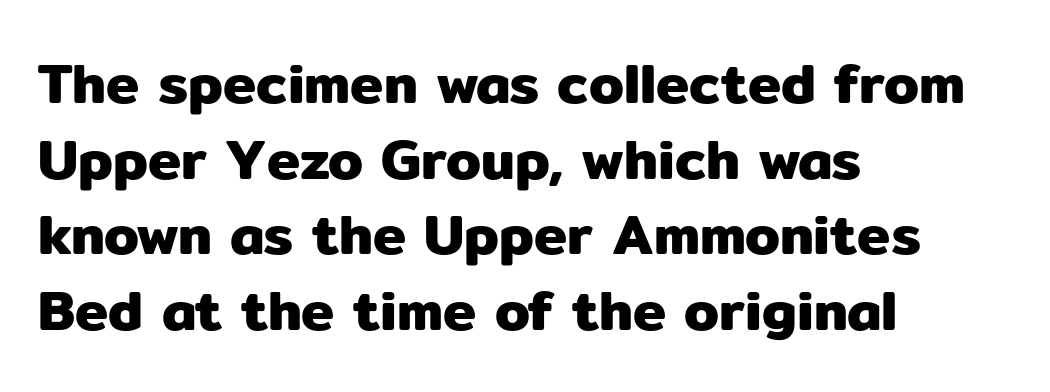
Q: Is the text italic (slanted)? A: No, it is upright.
Q: Is the typeface a serif or a sans-serif typeface? A: Sans-serif.
Q: Is the text underlined? A: No.
Q: How is the paragraph aligned? A: Left-aligned.
Q: Is the spacing between letters normal or unusually wide? A: Normal.
Q: Is the spacing between lines tight, normal or loose? A: Normal.
Q: Width (condensed, normal, or wide)? A: Normal.
Q: Stroke contrast? A: Low.
Q: x-height? A: Medium.
Q: Monospaced? A: No.
